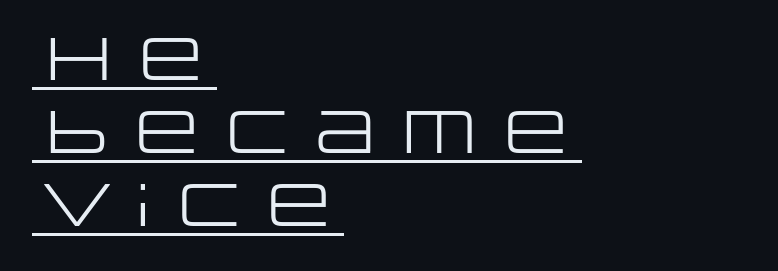
Heft: none added — not bold. Caption: lettering with a line underneath. The lines in this sample share a left origin and differ only in where they stop. Here the designer chose a conventional face with non-uniform glyph widths. Notice how the stems are strictly vertical — no italics here. The type family on display is of the sans-serif kind.
